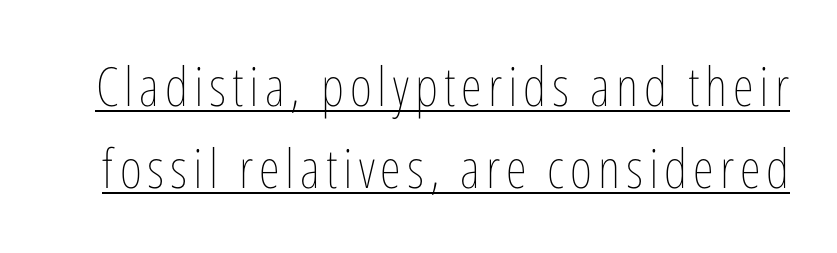
Q: Is the text bold? A: No.
Q: Is the text italic (slanted)? A: No, it is upright.
Q: Is the text underlined? A: Yes.
Q: Is the spacing between lines tight, normal or loose? A: Normal.
Q: Width (condensed, normal, or wide)? A: Condensed.
Q: Stroke contrast? A: Low.
Q: x-height? A: Medium.
Q: Monospaced? A: No.
